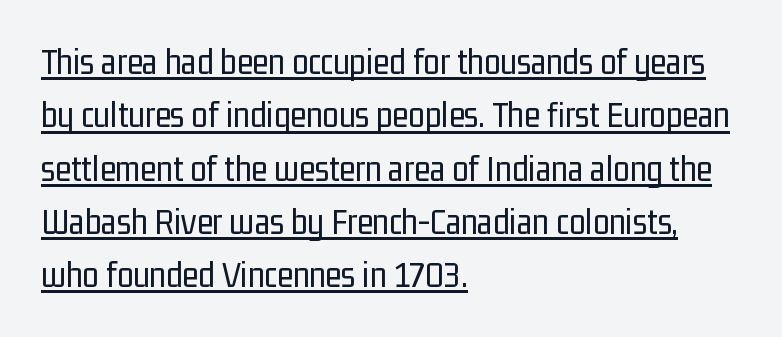
Compared with a centered layout, this one pins lines to the left instead. The designer went with a sans here, leaving each stem footless. A light-to-regular cut is what we see here. Rows of type keep a routine distance in the vertical direction.
